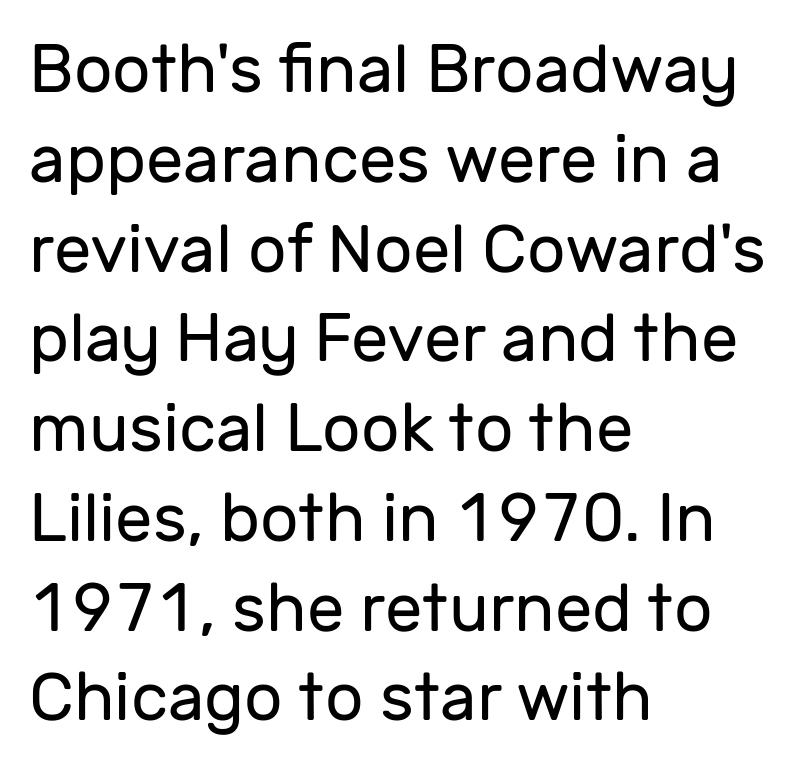
The image shows 67 px regular-weight sans-serif type, upright; set left-aligned, normal line spacing (1.34x), normal letter spacing, not underlined; low stroke contrast and a medium x-height.
